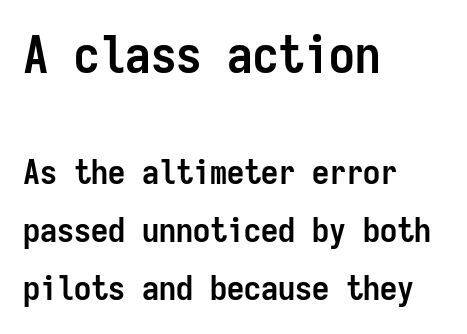
A typesetter would call this monospace, since all characters share one set width. Every row of glyphs begins at an identical x-position on the left. Nobody touched the tracking dial on this one. Do the letters lean? They stand straight. Compare the two chunks: the upper has the greater cap height. Font category for this specimen: sans-serif.
